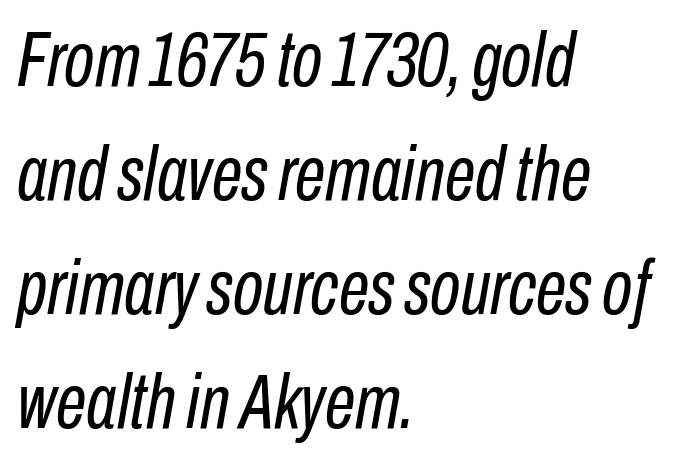
The image shows 78 px regular-weight, condensed type, italic (leaning right); set left-aligned, normal line spacing (1.46x), normal letter spacing, not underlined; low stroke contrast and a medium x-height.
